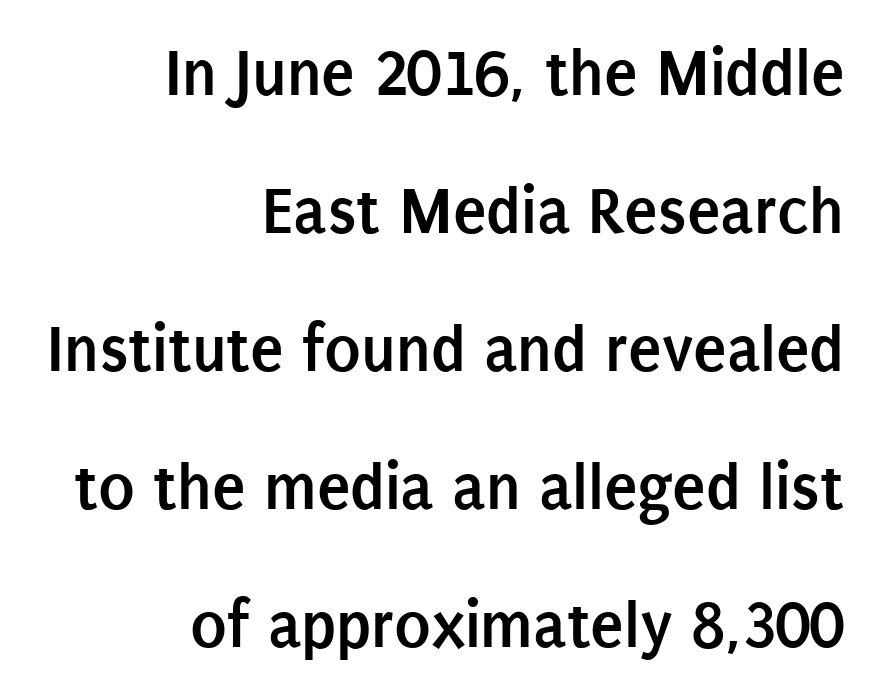
Q: Is the text bold? A: Yes.
Q: Is the text italic (slanted)? A: No, it is upright.
Q: Is the typeface a serif or a sans-serif typeface? A: Sans-serif.
Q: Is the text underlined? A: No.
Q: How is the paragraph aligned? A: Right-aligned.
Q: Is the spacing between letters normal or unusually wide? A: Normal.
Q: Is the spacing between lines tight, normal or loose? A: Loose.
Q: Width (condensed, normal, or wide)? A: Condensed.
Q: Stroke contrast? A: Low.
Q: x-height? A: Large.
Q: Monospaced? A: No.
